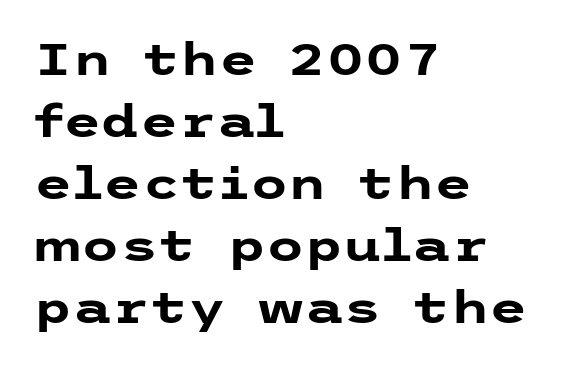
{"serif": "no", "italic": "no", "bold": "yes", "weight": "heavy", "width": "wide", "stroke_contrast": "low", "x_height": "medium", "underline": "no", "align": "left", "line_spacing": "normal", "line_spacing_ratio": 1.41, "letter_spacing": "normal", "letter_spacing_em": 0.0, "glyph_px": 44}
